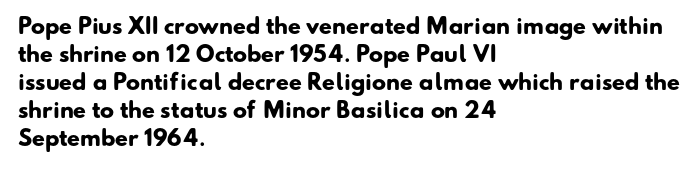
Q: Is the text bold? A: Yes.
Q: Is the text underlined? A: No.
Q: How is the paragraph aligned? A: Left-aligned.
Q: Is the spacing between letters normal or unusually wide? A: Normal.
Q: Is the spacing between lines tight, normal or loose? A: Normal.
